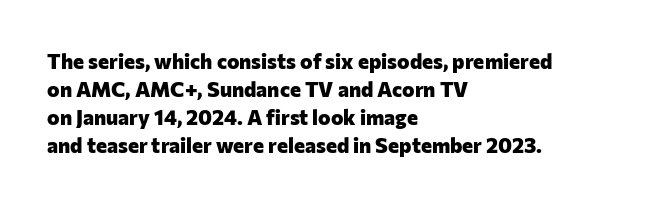
The image shows 21 px bold type, upright; set left-aligned, normal line spacing (1.34x), normal letter spacing, not underlined.
